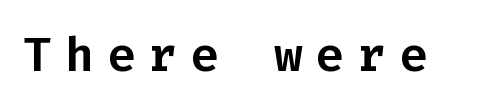
Q: Is the text italic (slanted)? A: No, it is upright.
Q: Is the typeface a serif or a sans-serif typeface? A: Sans-serif.
Q: Is the text underlined? A: No.
Q: Is the spacing between letters normal or unusually wide? A: Unusually wide.
Q: Width (condensed, normal, or wide)? A: Normal.
Q: Stroke contrast? A: Low.
Q: x-height? A: Medium.
Q: Monospaced? A: Yes.
